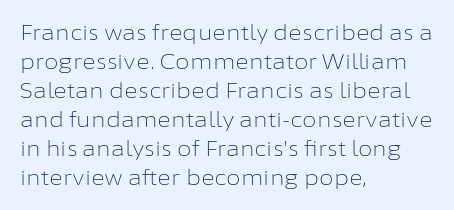
Q: Is the text bold? A: No.
Q: Is the text italic (slanted)? A: No, it is upright.
Q: Is the text underlined? A: No.
Q: How is the paragraph aligned? A: Left-aligned.
Q: Is the spacing between letters normal or unusually wide? A: Normal.
Q: Is the spacing between lines tight, normal or loose? A: Normal.
